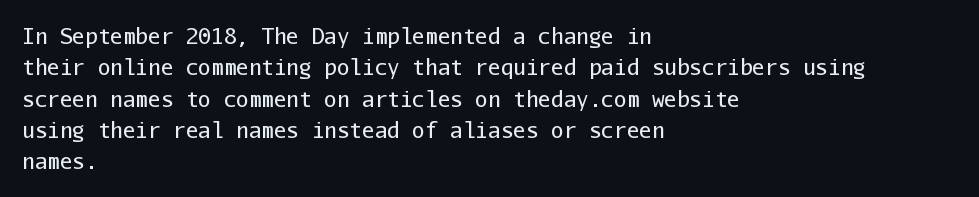
The image shows 21 px text type, upright; set left-aligned, normal line spacing (1.49x), normal letter spacing, not underlined.
